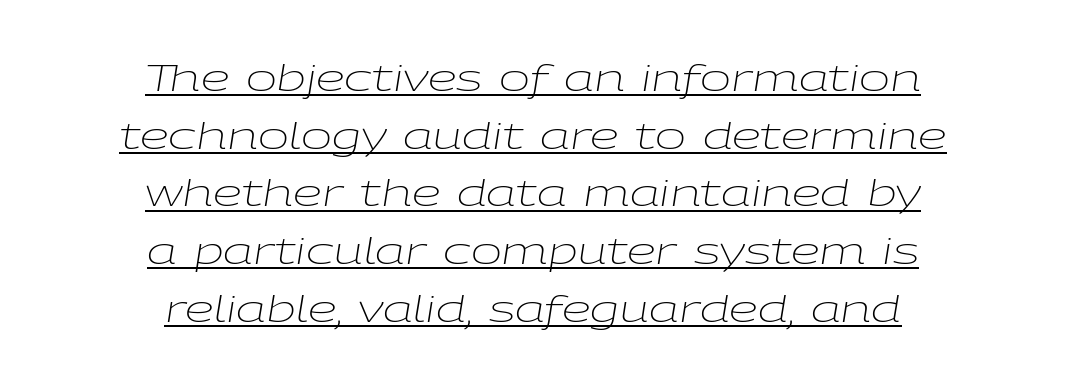
Q: Is the text bold? A: No.
Q: Is the text italic (slanted)? A: Yes, it leans right by about 9 degrees.
Q: Is the text underlined? A: Yes.
Q: How is the paragraph aligned? A: Centered.
Q: Is the spacing between letters normal or unusually wide? A: Normal.
Q: Is the spacing between lines tight, normal or loose? A: Normal.
Q: Width (condensed, normal, or wide)? A: Wide.
Q: Stroke contrast? A: Low.
Q: x-height? A: Medium.
Q: Monospaced? A: No.
